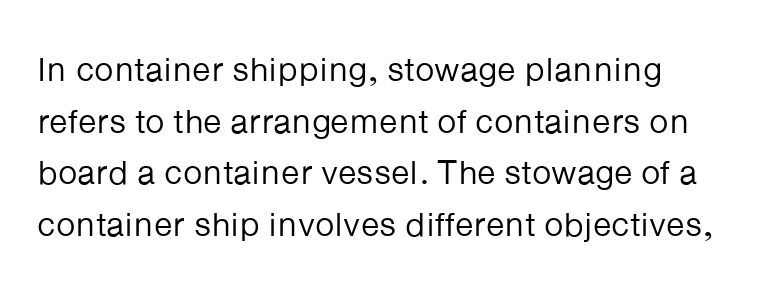
{"serif": "no", "italic": "no", "bold": "no", "weight": "regular", "width": "normal", "stroke_contrast": "low", "x_height": "medium", "monospaced": "no", "underline": "no", "line_spacing": "normal", "line_spacing_ratio": 1.52, "letter_spacing": "normal", "letter_spacing_em": 0.0, "glyph_px": 34}
